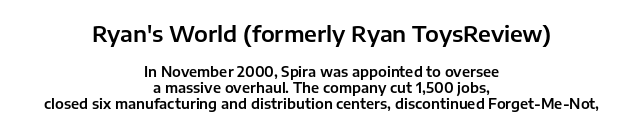
{"italic": "no", "underline": "no", "align": "center", "line_spacing": "tight", "line_spacing_ratio": 1.15, "letter_spacing": "normal", "letter_spacing_em": 0.0, "larger_block": "first", "size_ratio": 1.57, "glyph_px": 22}
